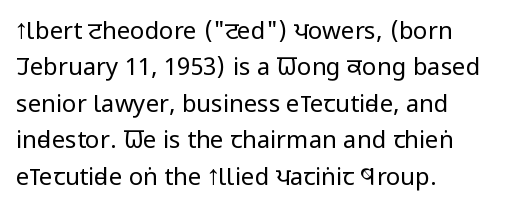
The foot of each line stays bare and open. These lines stack with their left ends in a neat column. Italic: no, the glyphs are upright roman. These lines sit exactly where default settings would place them.
